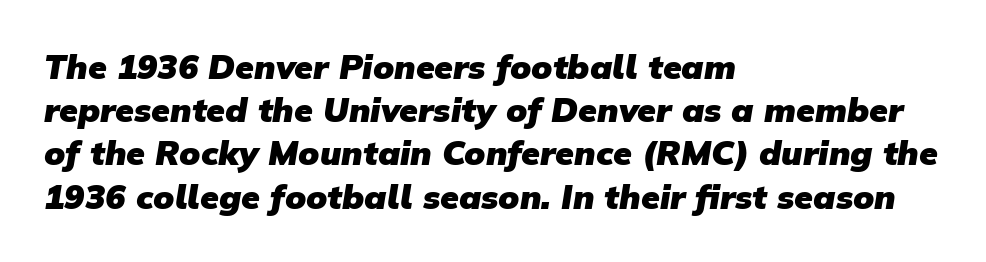
Looks like regular typesetting: each glyph gets only the width it needs. Typesetter's note: full bold, strokes at maximum text heaviness. Line beginnings align vertically; line endings do not. The rendering keeps characters at their native spacing. Leading: standard. Regarding serifs, this sample does without them.
